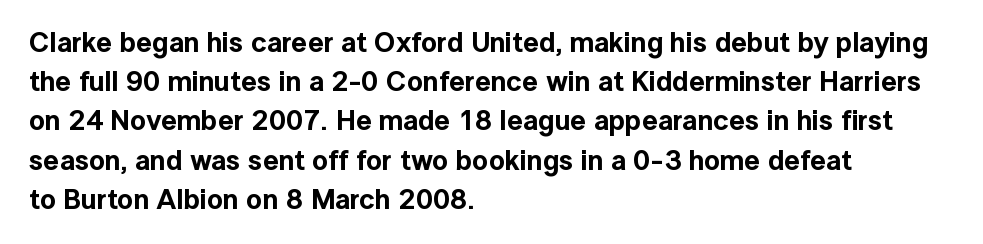
The image shows 28 px sans-serif type, upright; set left-aligned, normal line spacing (1.4x), normal letter spacing, not underlined; a medium x-height.
